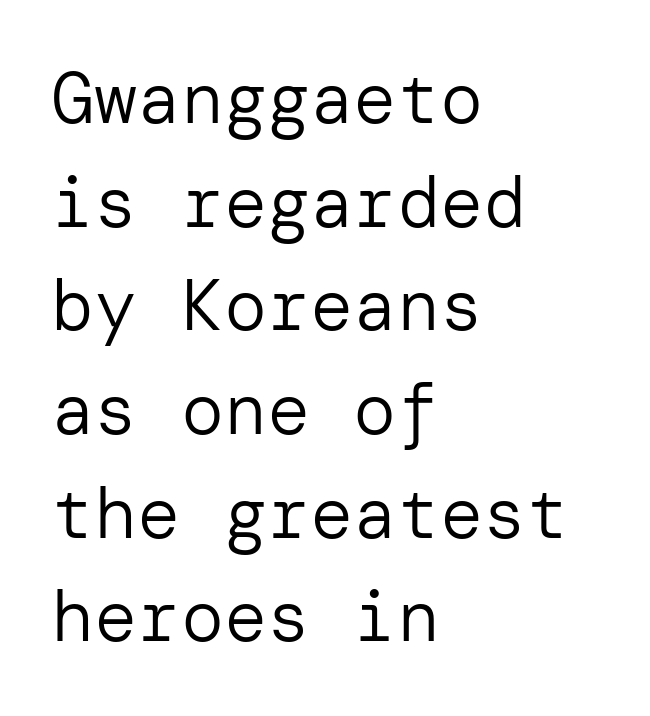
{"serif": "no", "italic": "no", "bold": "no", "weight": "regular", "width": "normal", "stroke_contrast": "low", "x_height": "medium", "underline": "no", "align": "left", "line_spacing": "normal", "line_spacing_ratio": 1.44, "letter_spacing": "normal", "letter_spacing_em": 0.0, "glyph_px": 72}
